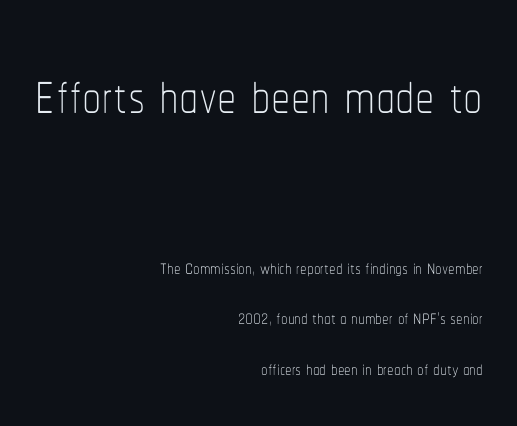
Q: Is the text bold? A: No.
Q: Is the text italic (slanted)? A: No, it is upright.
Q: Is the text underlined? A: No.
Q: How is the paragraph aligned? A: Right-aligned.
Q: Is the spacing between letters normal or unusually wide? A: Normal.
Q: Is the spacing between lines tight, normal or loose? A: Loose.
Q: Which block of text is set in a larger size, the first (top) or the second (bottom)? A: The first (top) one.
Q: Width (condensed, normal, or wide)? A: Condensed.
Q: Stroke contrast? A: Low.
Q: x-height? A: Medium.
Q: Monospaced? A: No.
